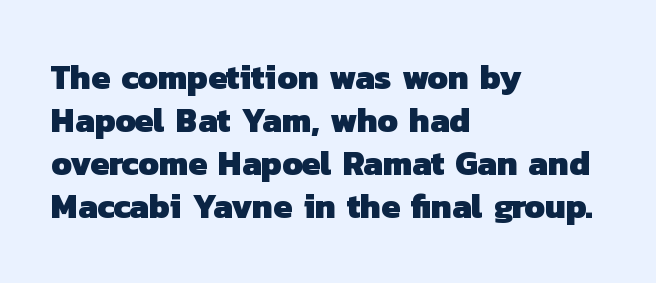
Normally led — the rows are evenly, conventionally spaced. The passage is arranged the way most books set body copy — flush left. Descenders are the only things crossing below the line. This sample uses a sans-serif face.
